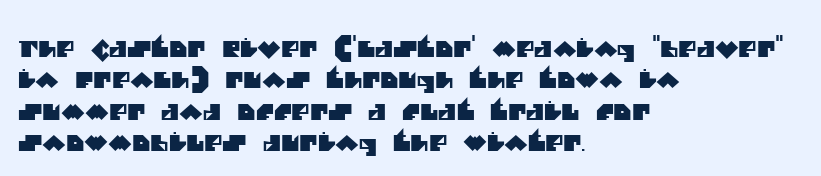
Q: Is the text underlined? A: No.
Q: How is the paragraph aligned? A: Left-aligned.
Q: Is the spacing between letters normal or unusually wide? A: Normal.
Q: Is the spacing between lines tight, normal or loose? A: Normal.
